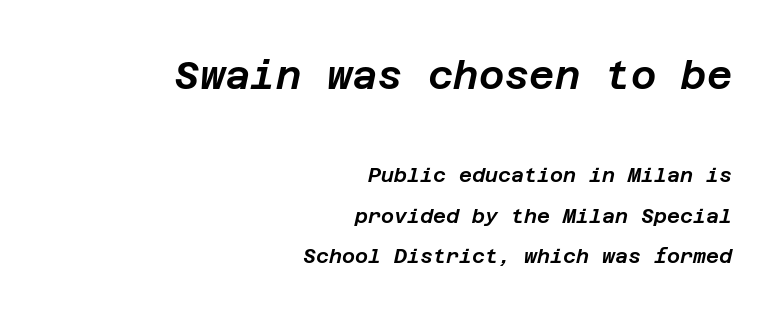
Q: Is the text italic (slanted)? A: Yes, it leans right by about 12 degrees.
Q: Is the text underlined? A: No.
Q: How is the paragraph aligned? A: Right-aligned.
Q: Is the spacing between letters normal or unusually wide? A: Normal.
Q: Is the spacing between lines tight, normal or loose? A: Loose.
Q: Which block of text is set in a larger size, the first (top) or the second (bottom)? A: The first (top) one.
Q: Width (condensed, normal, or wide)? A: Normal.
Q: Stroke contrast? A: Low.
Q: x-height? A: Large.
